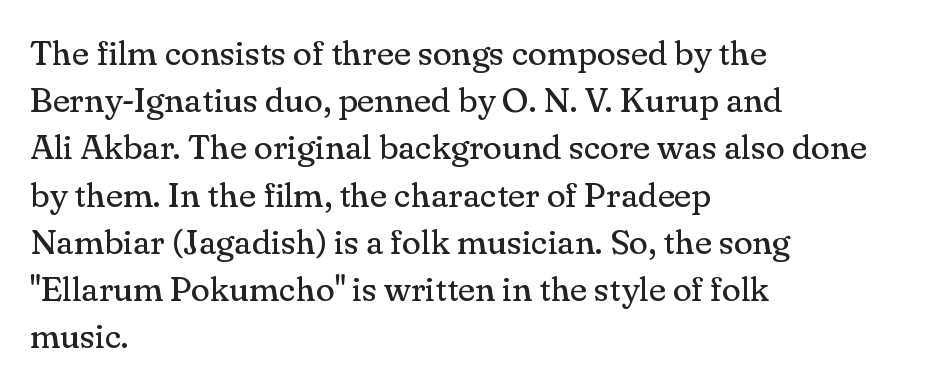
{"serif": "yes", "italic": "no", "bold": "no", "weight": "regular", "width": "normal", "stroke_contrast": "medium", "x_height": "small", "monospaced": "no", "underline": "no", "align": "left", "line_spacing": "normal", "line_spacing_ratio": 1.35, "letter_spacing": "normal", "letter_spacing_em": 0.0, "glyph_px": 35}
